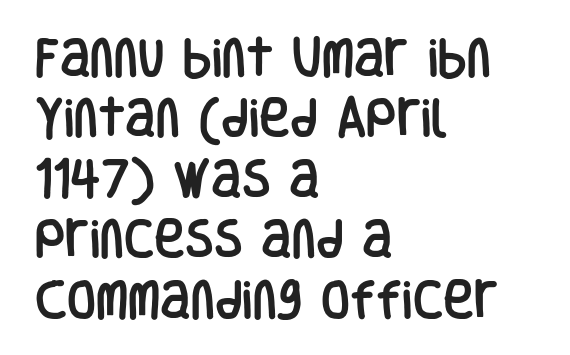
Each letter keeps its own natural width here, so spacing adapts to shape. The passage is arranged the way most books set body copy — flush left. Evenly set lines give the paragraph a standard silhouette. Serifs: no, the terminals of the letterforms are clean. Tracking here is standard; glyphs follow each other at the usual distance.
